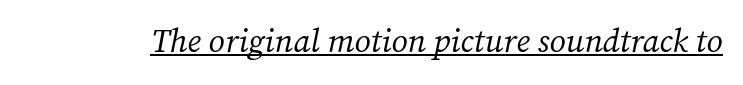
{"serif": "yes", "italic": "yes", "lean": "right", "slant_degrees": 12, "bold": "no", "weight": "regular", "width": "normal", "stroke_contrast": "medium", "x_height": "medium", "monospaced": "no", "underline": "yes", "letter_spacing": "normal", "letter_spacing_em": 0.0, "glyph_px": 33}
